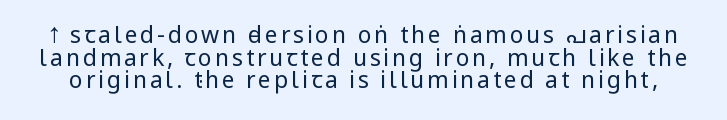
The image shows 23 px text type, upright; set tight line spacing (0.98x), not underlined.
